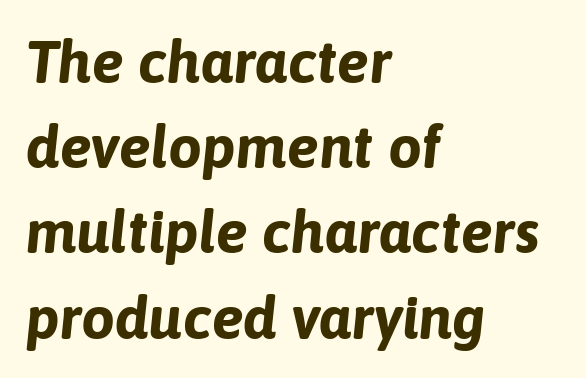
The image shows 60 px bold type, italic (leaning right); set left-aligned, normal line spacing (1.42x), normal letter spacing, not underlined; low stroke contrast and a medium x-height.
